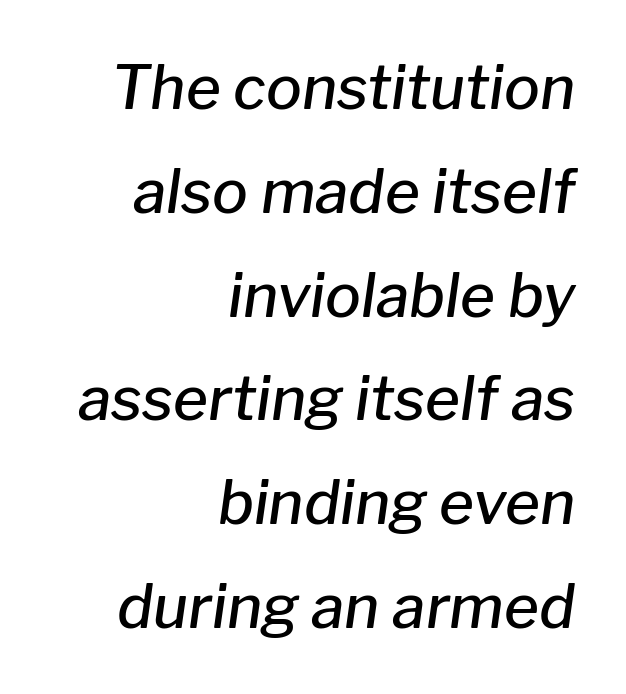
Type without underlining. Here the designer chose a conventional face with non-uniform glyph widths. Right-aligned paragraph, ragged on the left. These words are printed semibold, heavier than regular yet not bold. A typesetter would mark this as italic. Caption: standard tracking, unaltered.
